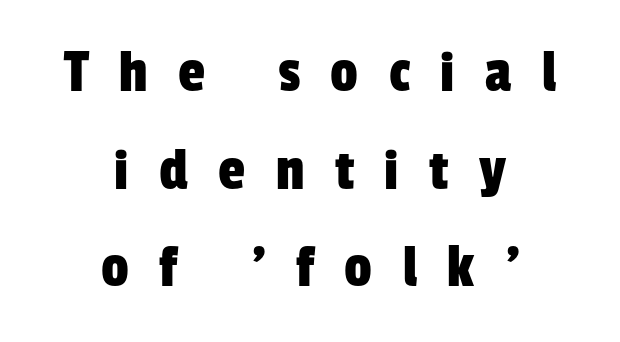
The line-height multiplier appears to be the usual default. Look at the bottom of the vertical strokes: they stop flat, with no serifs. The face used here is proportionally spaced, like ordinary book or web type. Where is the straight margin? There isn't one; the lines are centered.
